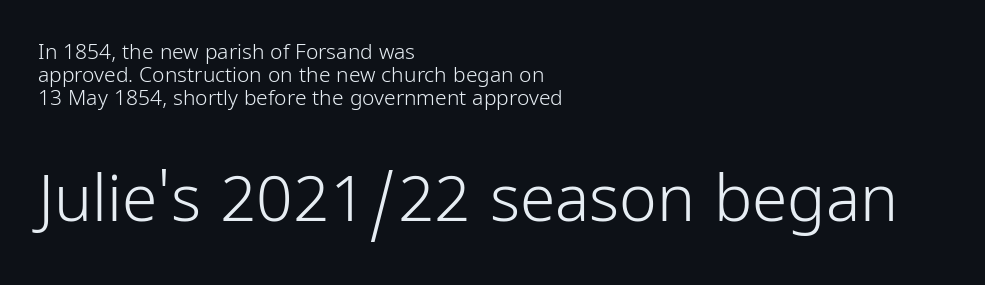
{"serif": "no", "italic": "no", "bold": "no", "weight": "light", "width": "condensed", "stroke_contrast": "low", "x_height": "medium", "monospaced": "no", "underline": "no", "align": "left", "line_spacing": "tight", "line_spacing_ratio": 1.1, "letter_spacing": "normal", "letter_spacing_em": 0.0, "larger_block": "second", "size_ratio": 3.05, "glyph_px": 64}
